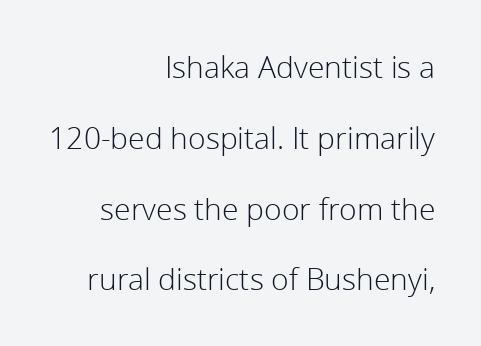
The image shows 30 px light sans-serif type, upright; set right-aligned, loose line spacing (2.36x), normal letter spacing, not underlined; low stroke contrast and a medium x-height.
